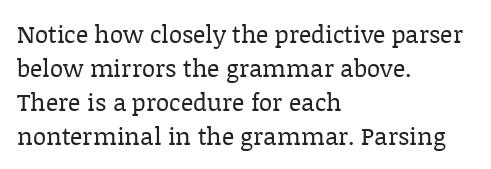
The image shows 24 px text type, upright; set left-aligned, normal line spacing (1.41x), normal letter spacing, not underlined.
